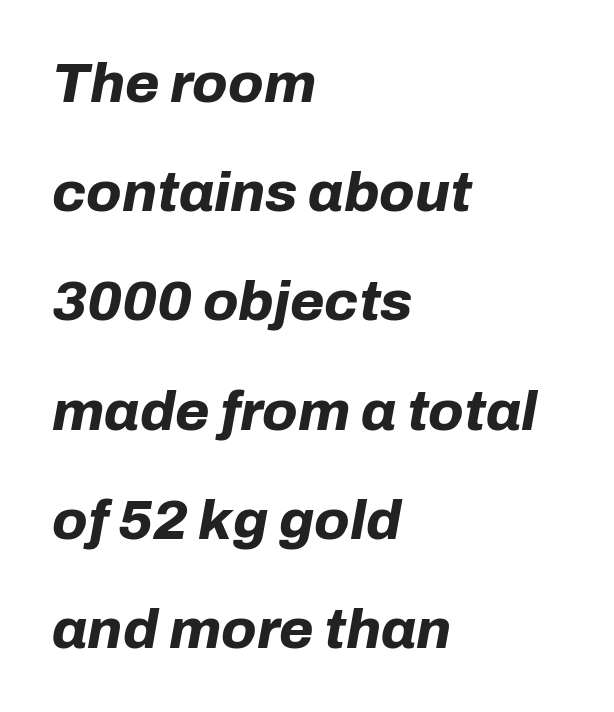
{"italic": "yes", "lean": "right", "slant_degrees": 10, "bold": "yes", "weight": "bold", "width": "normal", "stroke_contrast": "low", "x_height": "medium", "monospaced": "no", "underline": "no", "align": "left", "line_spacing": "loose", "line_spacing_ratio": 1.95, "letter_spacing": "normal", "letter_spacing_em": 0.0, "glyph_px": 56}
